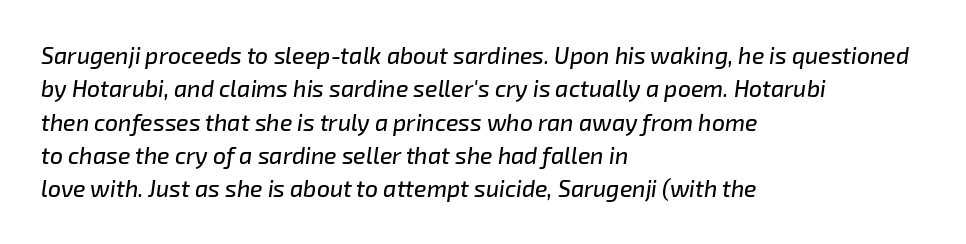
{"italic": "yes", "lean": "right", "slant_degrees": 8, "underline": "no", "align": "left", "line_spacing": "normal", "line_spacing_ratio": 1.45, "letter_spacing": "normal", "letter_spacing_em": 0.0, "glyph_px": 23}
